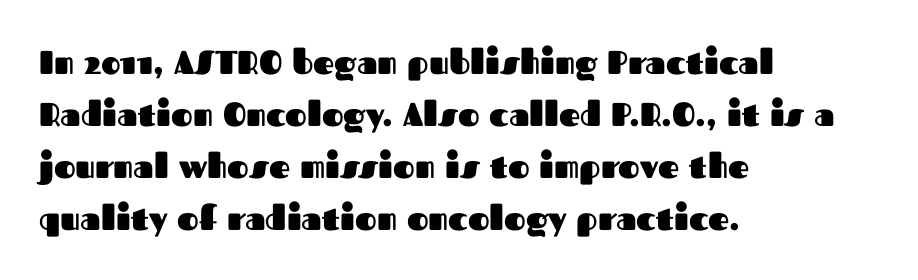
{"serif": "no", "italic": "no", "bold": "yes", "weight": "heavy", "width": "normal", "stroke_contrast": "medium", "x_height": "medium", "monospaced": "no", "underline": "no", "align": "left", "line_spacing": "normal", "line_spacing_ratio": 1.58, "letter_spacing": "normal", "letter_spacing_em": 0.0, "glyph_px": 33}
